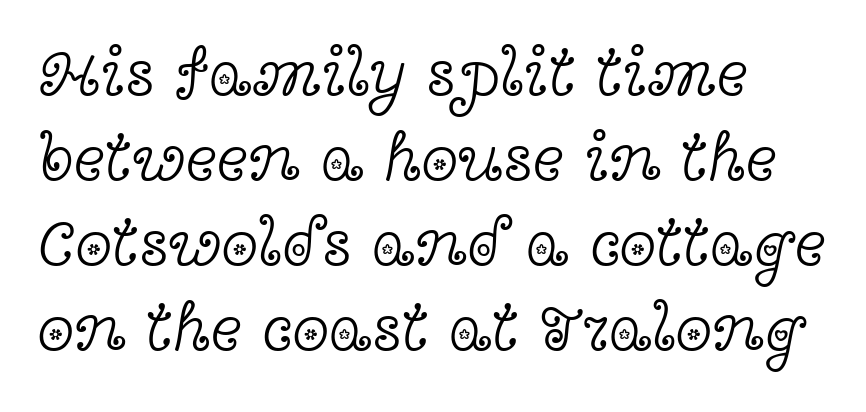
{"serif": "yes", "bold": "no", "weight": "light", "width": "wide", "x_height": "medium", "monospaced": "no", "underline": "no", "align": "left", "line_spacing": "normal", "line_spacing_ratio": 1.27, "letter_spacing": "normal", "letter_spacing_em": 0.0, "glyph_px": 67}
